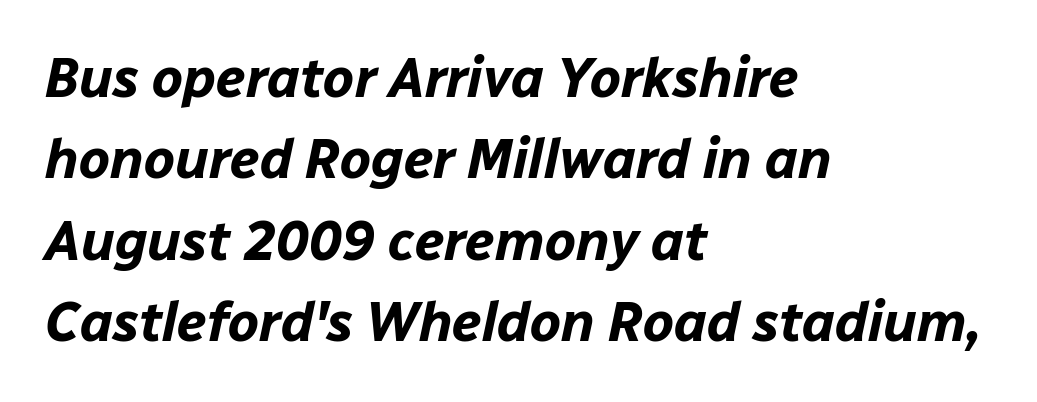
{"italic": "yes", "lean": "right", "slant_degrees": 12, "bold": "yes", "weight": "bold", "width": "normal", "stroke_contrast": "low", "x_height": "medium", "monospaced": "no", "underline": "no", "align": "left", "line_spacing": "normal", "line_spacing_ratio": 1.48, "letter_spacing": "normal", "letter_spacing_em": 0.0, "glyph_px": 55}
